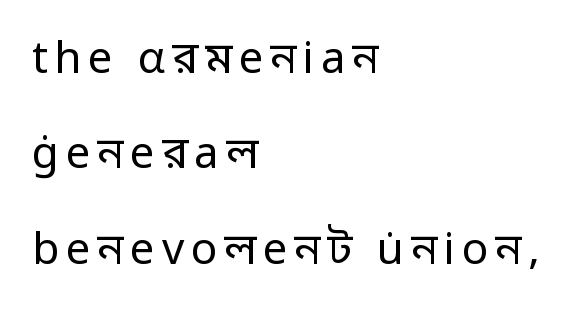
{"serif": "no", "italic": "no", "bold": "no", "weight": "regular", "width": "normal", "stroke_contrast": "low", "x_height": "medium", "monospaced": "no", "underline": "no", "align": "left", "line_spacing": "loose", "line_spacing_ratio": 2.17, "glyph_px": 44}
